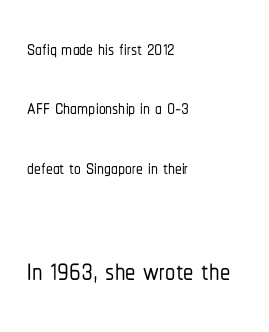
The image shows 41 px condensed sans-serif type, upright; set left-aligned, loose line spacing (2.2x), normal letter spacing, not underlined; the second (bottom) block is 1.52x larger; low stroke contrast and a medium x-height.
